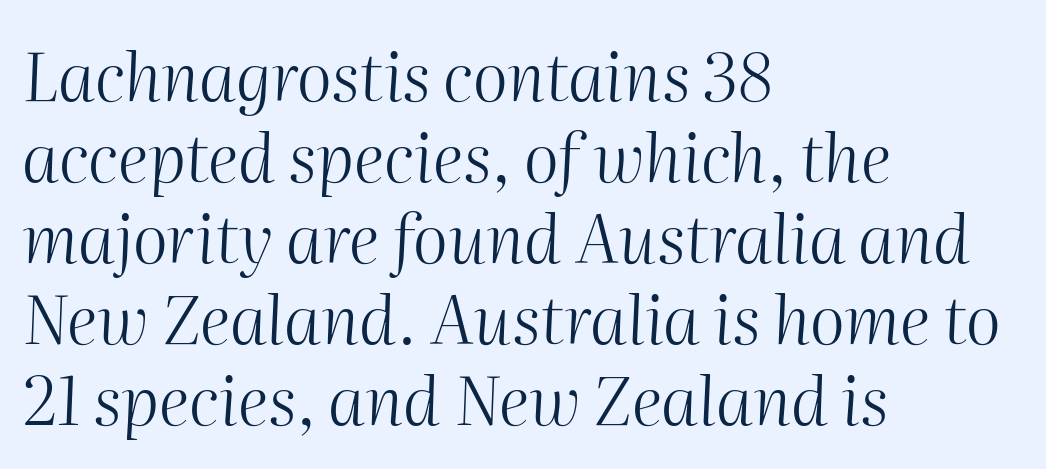
{"italic": "yes", "lean": "right", "slant_degrees": 2, "bold": "no", "weight": "light", "width": "normal", "stroke_contrast": "medium", "x_height": "medium", "monospaced": "no", "underline": "no", "align": "left", "line_spacing_ratio": 1.21, "letter_spacing": "normal", "letter_spacing_em": 0.0, "glyph_px": 67}
